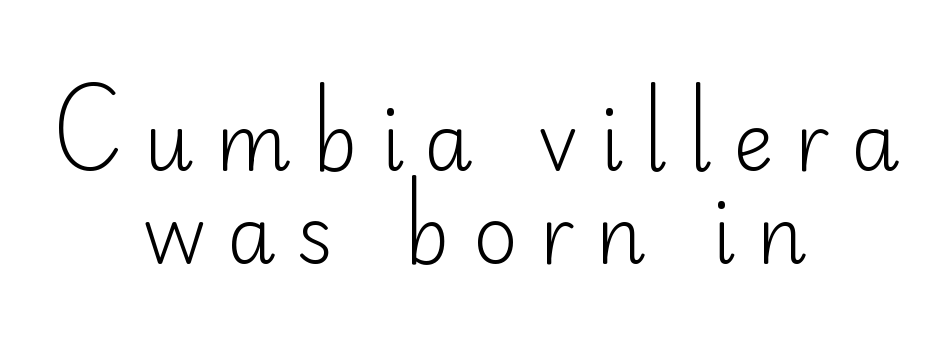
Tracking here is generous; glyphs stand well apart from one another. Style check: upright. This sample has the flowing, uneven cadence of proportional lettering. The passage shown is typeset with a sans-serif family. Stems and bowls with no extra thickness — not bold. Words float on clear page, feet unadorned.
